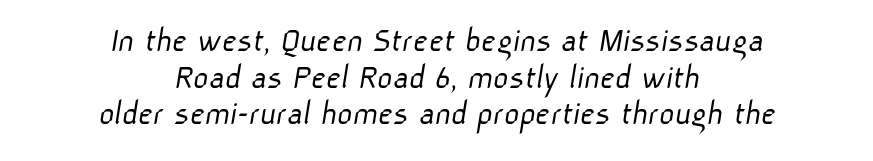
{"serif": "no", "bold": "no", "weight": "light", "width": "normal", "stroke_contrast": "low", "x_height": "medium", "monospaced": "no", "underline": "no", "align": "center", "line_spacing": "tight", "line_spacing_ratio": 0.99, "letter_spacing": "normal", "letter_spacing_em": 0.0, "glyph_px": 37}
